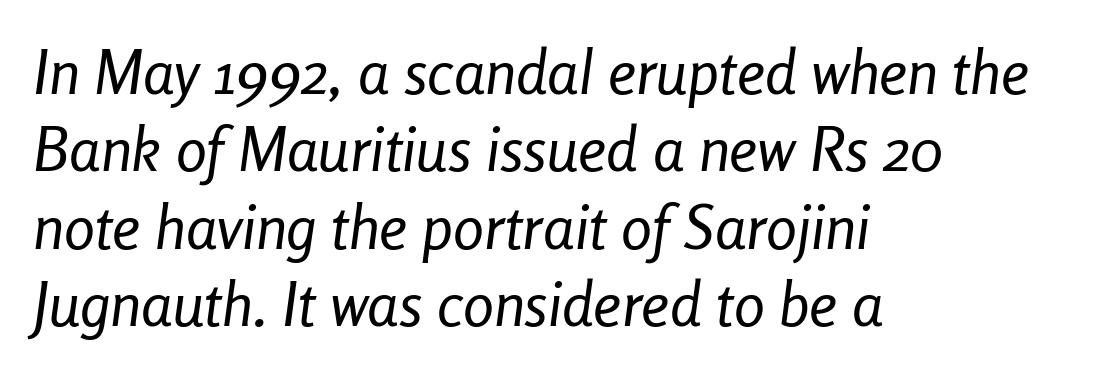
Has an underline been added? It has not. Tracking value appears to be zero — textbook default spacing. The compositor pushed each line to the left boundary. Characters are canted at an angle relative to the baseline's perpendicular. Do the characters align in a grid? No, the font is proportional.
